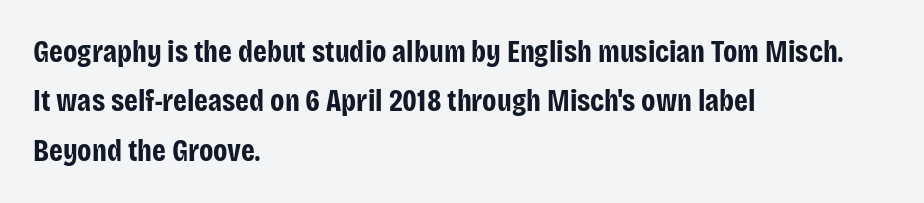
{"serif": "no", "italic": "no", "bold": "yes", "weight": "bold", "width": "condensed", "stroke_contrast": "low", "x_height": "large", "monospaced": "no", "underline": "no", "align": "left", "line_spacing": "normal", "line_spacing_ratio": 1.59, "letter_spacing": "normal", "letter_spacing_em": 0.0, "glyph_px": 31}
